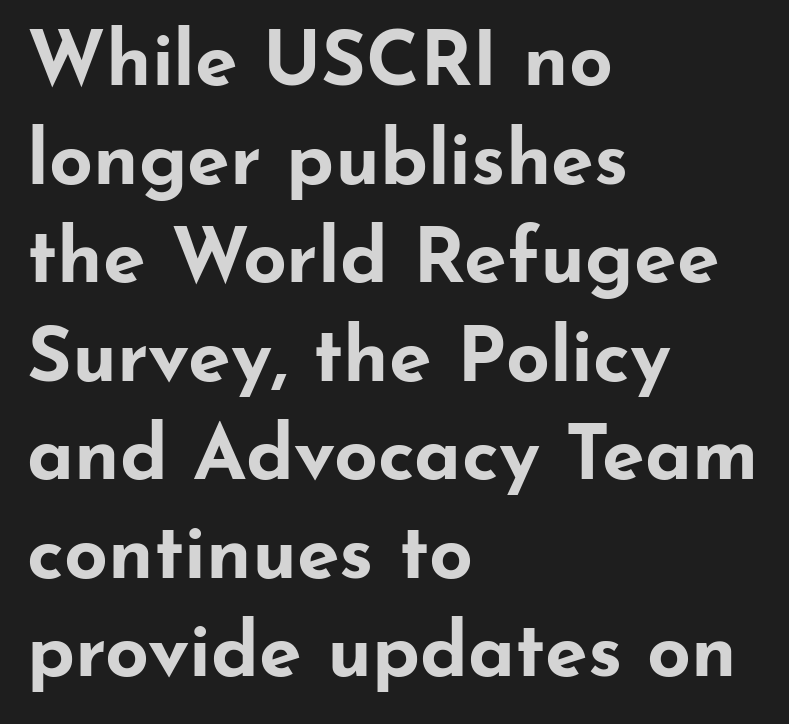
Q: Is the text bold? A: Yes.
Q: Is the text italic (slanted)? A: No, it is upright.
Q: Is the typeface a serif or a sans-serif typeface? A: Sans-serif.
Q: Is the text underlined? A: No.
Q: How is the paragraph aligned? A: Left-aligned.
Q: Is the spacing between letters normal or unusually wide? A: Normal.
Q: Is the spacing between lines tight, normal or loose? A: Normal.
Q: Width (condensed, normal, or wide)? A: Wide.
Q: Stroke contrast? A: Low.
Q: x-height? A: Small.
Q: Monospaced? A: No.
